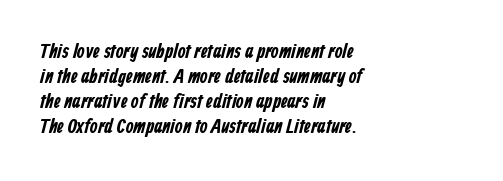
Q: Is the text bold? A: Yes.
Q: Is the text underlined? A: No.
Q: How is the paragraph aligned? A: Left-aligned.
Q: Is the spacing between letters normal or unusually wide? A: Normal.
Q: Is the spacing between lines tight, normal or loose? A: Normal.
